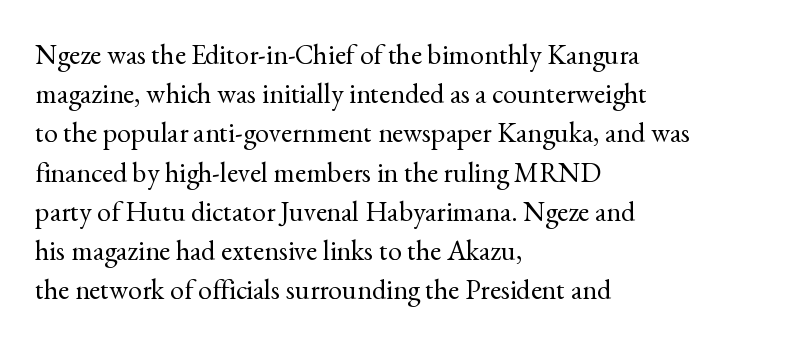
Q: Is the text bold? A: No.
Q: Is the text italic (slanted)? A: No, it is upright.
Q: Is the typeface a serif or a sans-serif typeface? A: Serif.
Q: Is the text underlined? A: No.
Q: How is the paragraph aligned? A: Left-aligned.
Q: Is the spacing between letters normal or unusually wide? A: Normal.
Q: Is the spacing between lines tight, normal or loose? A: Normal.
Q: Width (condensed, normal, or wide)? A: Normal.
Q: x-height? A: Small.
Q: Monospaced? A: No.
